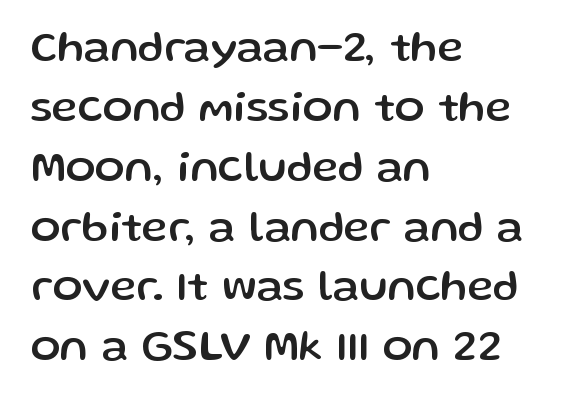
Q: Is the text italic (slanted)? A: No, it is upright.
Q: Is the typeface a serif or a sans-serif typeface? A: Sans-serif.
Q: Is the text underlined? A: No.
Q: How is the paragraph aligned? A: Left-aligned.
Q: Is the spacing between letters normal or unusually wide? A: Normal.
Q: Is the spacing between lines tight, normal or loose? A: Normal.
Q: Width (condensed, normal, or wide)? A: Normal.
Q: Stroke contrast? A: Low.
Q: x-height? A: Medium.
Q: Monospaced? A: No.
